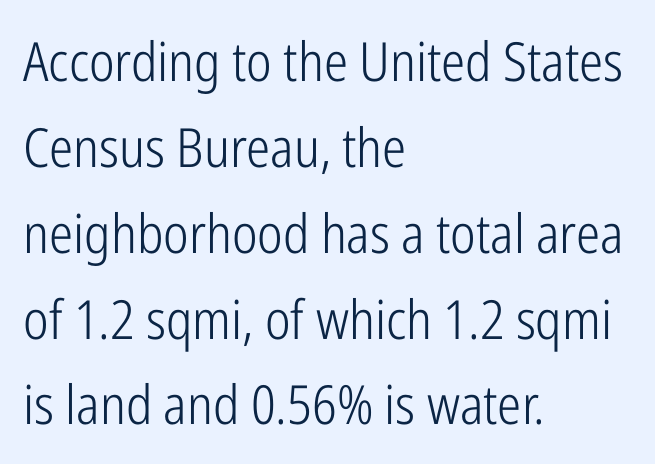
Quick note: not italic, upright. Horizontal alignment here is leftward, the default for most running prose. The rows are spaced the way most documents space them. Nothing unusual about the tracking: characters are spaced as the font intends.
